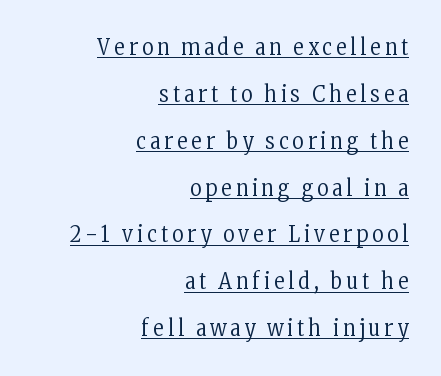
These lines stack with their right ends in a neat column. This rendering features underlined lettering. No heavy texture on the line: the type isn't bold. Leading: increased. The lettering stays uniformly vertical, giving the passage a roman look.
